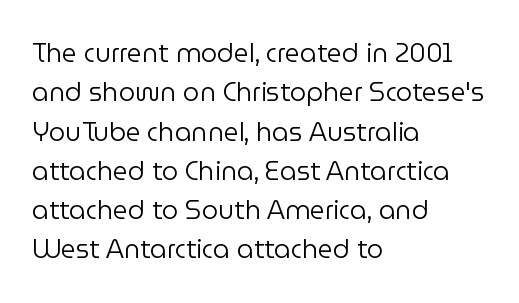
The image shows 26 px text type, upright; set left-aligned, normal line spacing (1.51x), normal letter spacing, not underlined.
